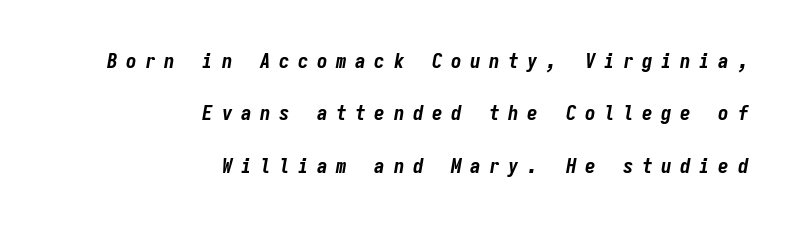
The image shows 21 px bold type, italic (leaning right); set right-aligned, loose line spacing (2.49x), unusually wide letter spacing (+0.41 em), not underlined.
